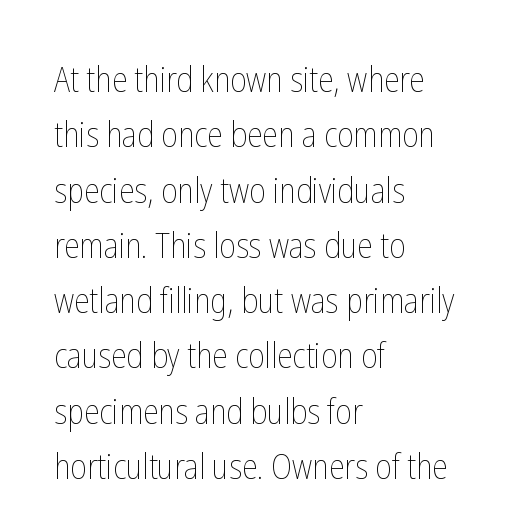
{"italic": "no", "bold": "no", "weight": "thin", "width": "condensed", "stroke_contrast": "low", "x_height": "medium", "monospaced": "no", "underline": "no", "align": "left", "line_spacing": "normal", "line_spacing_ratio": 1.58, "letter_spacing": "normal", "letter_spacing_em": 0.0, "glyph_px": 35}
